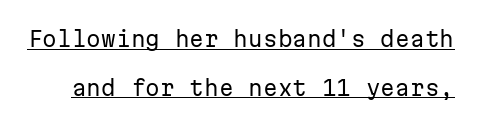
Stems and bowls with no extra thickness — not bold. Quick note: interline space is abundant. In terms of letterspacing, this is plain default setting. The glyphs are accompanied by a horizontal stroke just below them. When letters stand straight like this, we call the style roman or upright.
